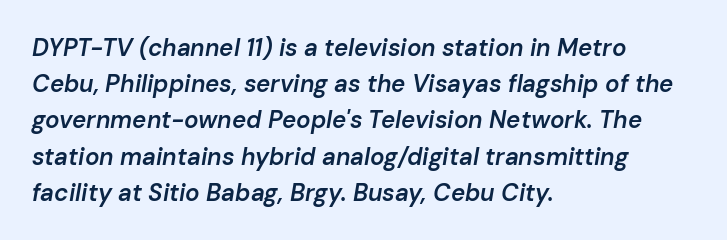
This sample keeps an unexceptional amount of space between lines. Students, this is semibold: more ink than regular, less than bold. Default kerning and tracking; the words read as compact shapes. Descenders hang freely into open space. Does the lettering tilt? It does — this is italic. The ragged edge is on the right, which tells us the setting is flush left.
